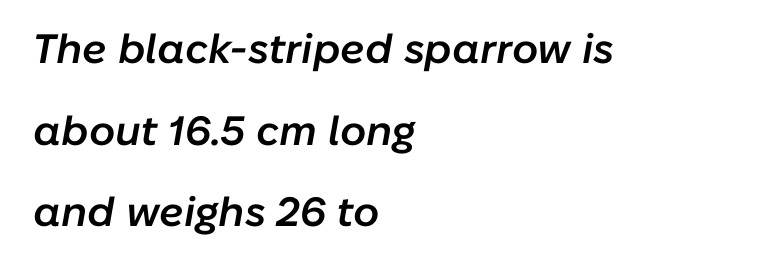
{"italic": "yes", "lean": "right", "slant_degrees": 10, "bold": "semi", "weight": "semibold", "width": "normal", "stroke_contrast": "low", "x_height": "medium", "monospaced": "no", "underline": "no", "align": "left", "line_spacing": "loose", "line_spacing_ratio": 1.99, "letter_spacing": "normal", "letter_spacing_em": 0.0, "glyph_px": 41}
